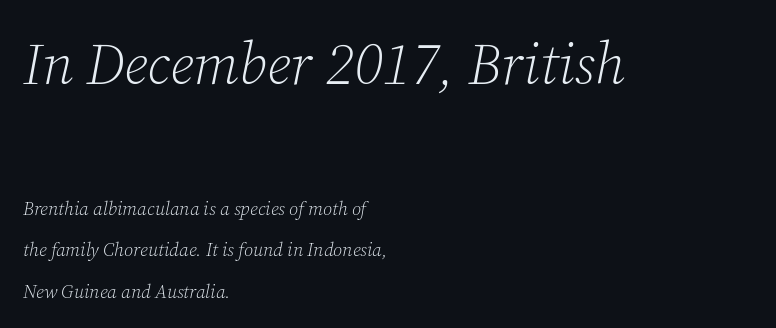
{"serif": "yes", "italic": "yes", "lean": "right", "slant_degrees": 12, "bold": "no", "weight": "light", "width": "normal", "stroke_contrast": "low", "x_height": "medium", "monospaced": "no", "underline": "no", "align": "left", "line_spacing": "loose", "line_spacing_ratio": 2.17, "letter_spacing": "normal", "letter_spacing_em": 0.0, "larger_block": "first", "size_ratio": 3.05, "glyph_px": 58}
